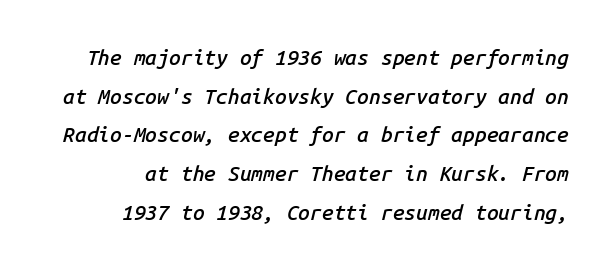
It's the slanting kind of type. The passage shown is semibold, sitting just below true bold. Look at the tracking — it's just the regular setting, nothing added. No word sits above an underline.
